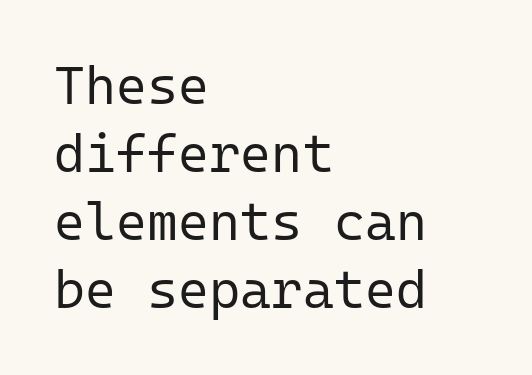
The image shows 53 px regular-weight sans-serif type, upright, monospaced; set left-aligned, normal line spacing (1.28x), normal letter spacing, not underlined; low stroke contrast and a medium x-height.
